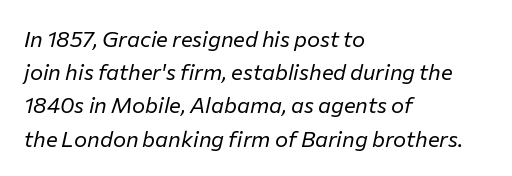
Caption: multi-line text, flush left, ragged right. The rendering uses a moderate line-height, typical for paragraphs. This reads as an unemphasized weight, regular at the heaviest. Designer's note — italics engaged. Letters rest on an invisible, unmarked baseline.
